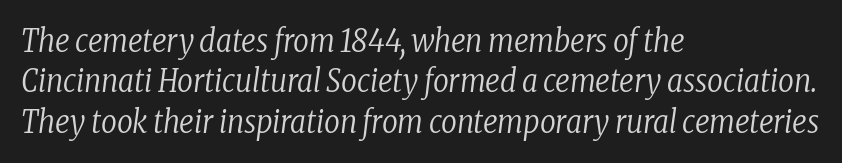
On a weight scale, this lands at 450 or below. The designer went with a serif here, giving each stem small feet. Proportional: the letters do not fall into vertical columns. Yep, that's italic — everything's leaning. The string is rendered with underlining switched off.
